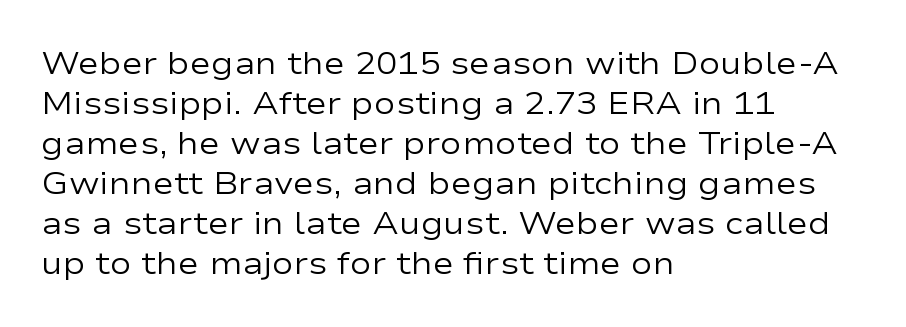
The image shows 32 px regular-weight, wide sans-serif type, upright; set left-aligned, normal line spacing (1.25x), normal letter spacing, not underlined; low stroke contrast and a medium x-height.
